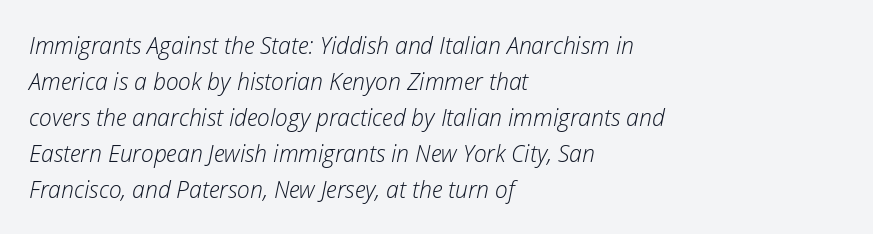
The image shows 23 px text type, italic (leaning right); set left-aligned, normal line spacing (1.56x), normal letter spacing, not underlined.
